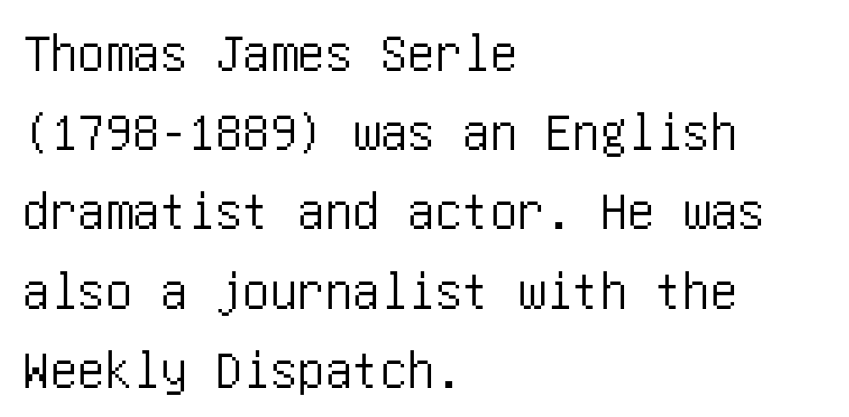
{"serif": "no", "italic": "no", "width": "condensed", "stroke_contrast": "low", "x_height": "large", "underline": "no", "align": "left", "line_spacing": "normal", "line_spacing_ratio": 1.44, "letter_spacing": "normal", "letter_spacing_em": 0.0, "glyph_px": 55}
